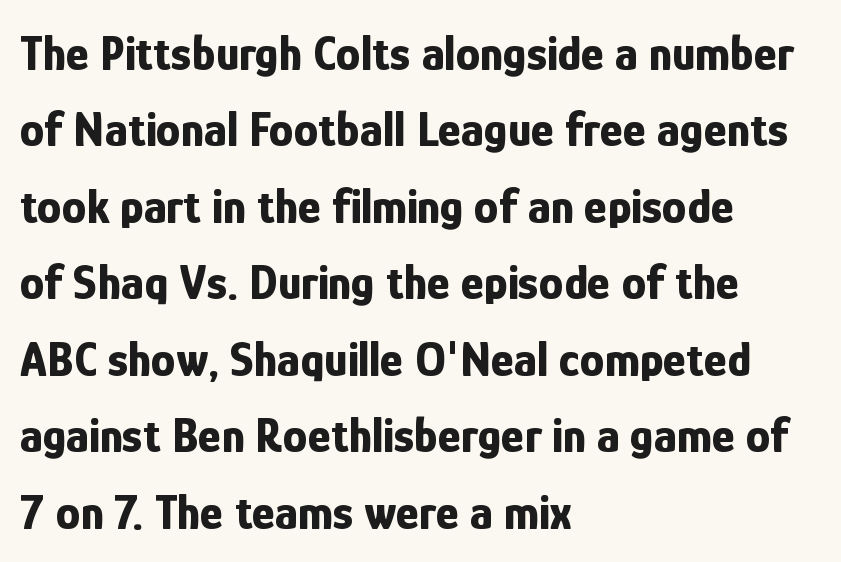
The image shows 49 px bold, condensed sans-serif type, upright; set left-aligned, normal line spacing (1.56x), normal letter spacing, not underlined; low stroke contrast and a medium x-height.
